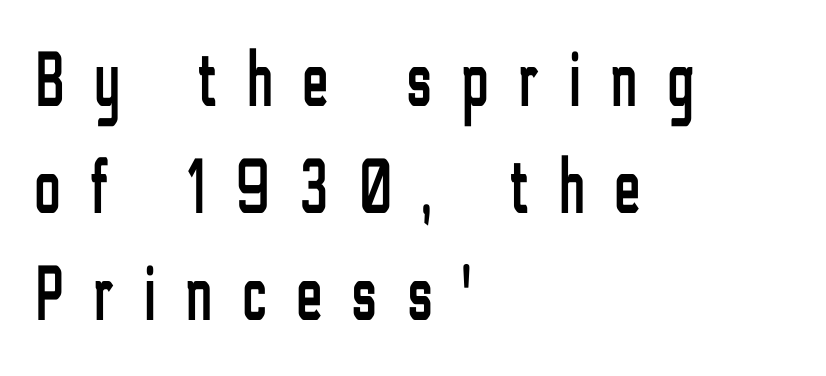
{"serif": "no", "italic": "no", "width": "condensed", "stroke_contrast": "low", "x_height": "medium", "monospaced": "no", "underline": "no", "align": "left", "line_spacing": "normal", "line_spacing_ratio": 1.37, "letter_spacing": "wide", "letter_spacing_em": 0.39, "glyph_px": 78}
